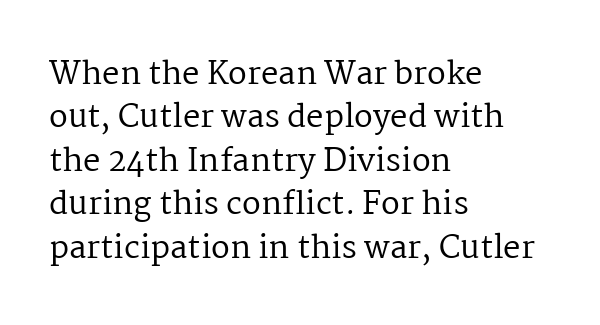
The image shows 31 px regular-weight serif type, upright; set left-aligned, normal line spacing (1.4x), normal letter spacing, not underlined; medium stroke contrast and a medium x-height.
